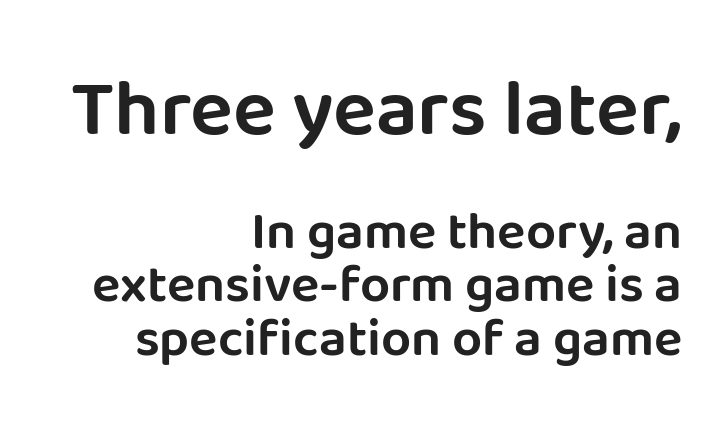
Q: Is the text italic (slanted)? A: No, it is upright.
Q: Is the typeface a serif or a sans-serif typeface? A: Sans-serif.
Q: Is the text underlined? A: No.
Q: How is the paragraph aligned? A: Right-aligned.
Q: Is the spacing between letters normal or unusually wide? A: Normal.
Q: Is the spacing between lines tight, normal or loose? A: Tight.
Q: Which block of text is set in a larger size, the first (top) or the second (bottom)? A: The first (top) one.
Q: Width (condensed, normal, or wide)? A: Normal.
Q: Stroke contrast? A: Low.
Q: x-height? A: Large.
Q: Monospaced? A: No.
